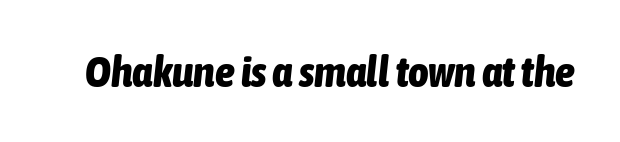
You could not count columns in this text — the font is proportionally spaced. The zone under the glyphs is completely vacant. The rendering keeps characters at their native spacing. How heavy is the stroke? Heavy — this is a bold.
